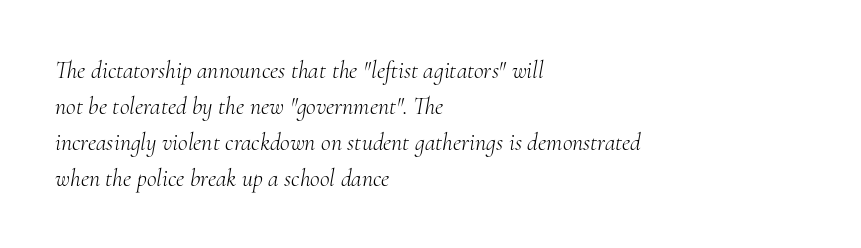
Q: Is the text bold? A: No.
Q: Is the text italic (slanted)? A: Yes, it leans right by about 10 degrees.
Q: Is the text underlined? A: No.
Q: How is the paragraph aligned? A: Left-aligned.
Q: Is the spacing between letters normal or unusually wide? A: Normal.
Q: Is the spacing between lines tight, normal or loose? A: Normal.
